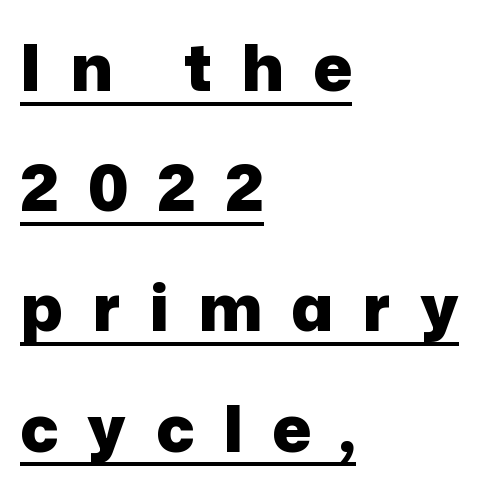
{"serif": "no", "italic": "no", "bold": "yes", "weight": "heavy", "width": "normal", "stroke_contrast": "low", "x_height": "medium", "monospaced": "no", "underline": "yes", "align": "left", "line_spacing_ratio": 1.85, "letter_spacing": "wide", "letter_spacing_em": 0.45, "glyph_px": 65}
